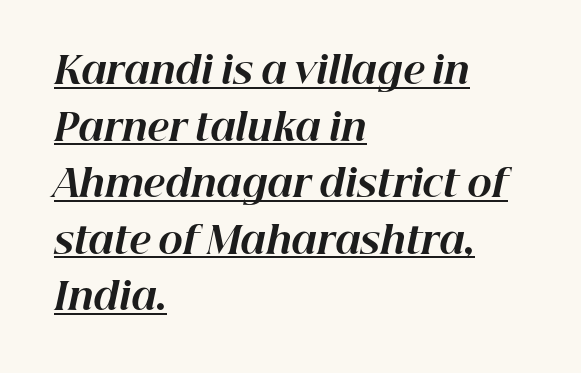
Q: Is the text bold? A: Yes.
Q: Is the text italic (slanted)? A: Yes, it leans right by about 12 degrees.
Q: Is the text underlined? A: Yes.
Q: How is the paragraph aligned? A: Left-aligned.
Q: Is the spacing between letters normal or unusually wide? A: Normal.
Q: Is the spacing between lines tight, normal or loose? A: Normal.
Q: Width (condensed, normal, or wide)? A: Normal.
Q: Stroke contrast? A: High.
Q: x-height? A: Medium.
Q: Monospaced? A: No.
